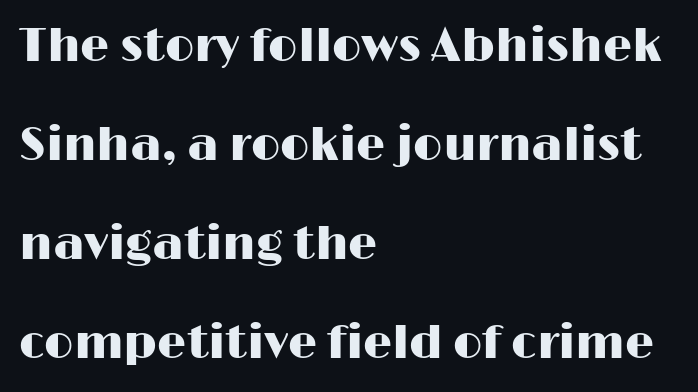
Alignment: flush left. Each new line begins a long way beneath the previous one. A typesetter would call this proportional, since set widths differ per character. Grotesque or geometric, the face here clearly has no serifs. Observe the ordinary spacing: letters are neighbours, not strangers. A typesetter would mark this as roman, not italic.
